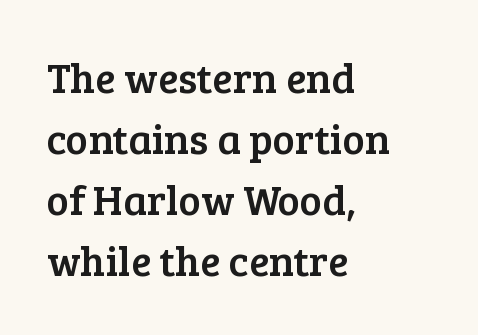
The area under the type is left untouched. The lettering holds an erect, upright posture throughout. What stands out about the letter spacing? Nothing — it is the standard amount. Which margin do the lines hug? The left one — the right edge is uneven. The passage shown is typed in a proportional face where columns would drift. To sum up the face: it has serifs.
